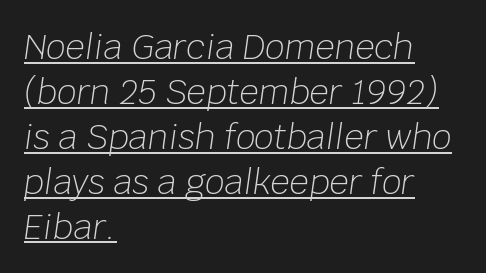
Letters have the restrained weight of plain body copy at most. Here the designer chose a conventional face with non-uniform glyph widths. You could call the tracking neutral — neither tight nor loose. Vertically, the passage feels balanced, rows spaced as you'd expect.
